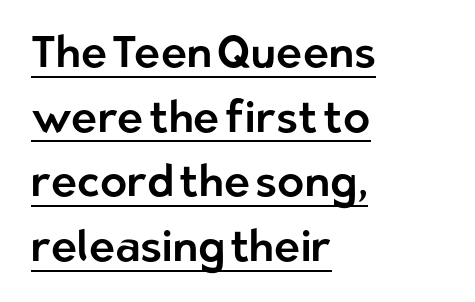
Underline: present. All the whitespace from short lines collects on the right. The glyphs in this specimen are sans serif. The rows are spaced the way most documents space them.
